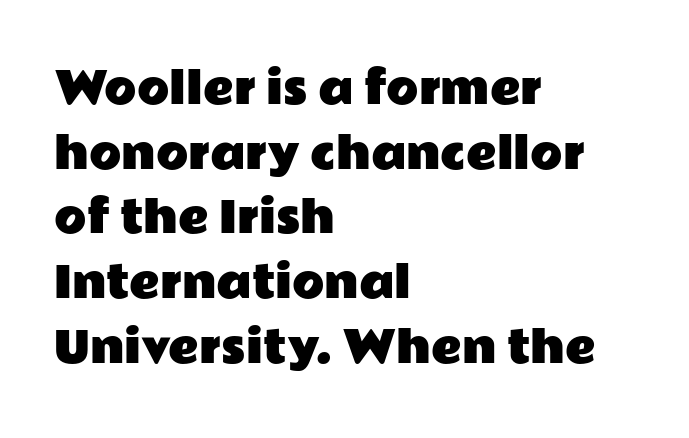
The image shows 42 px wide sans-serif type, upright; set left-aligned, normal line spacing (1.54x), normal letter spacing, not underlined; low stroke contrast and a medium x-height.
